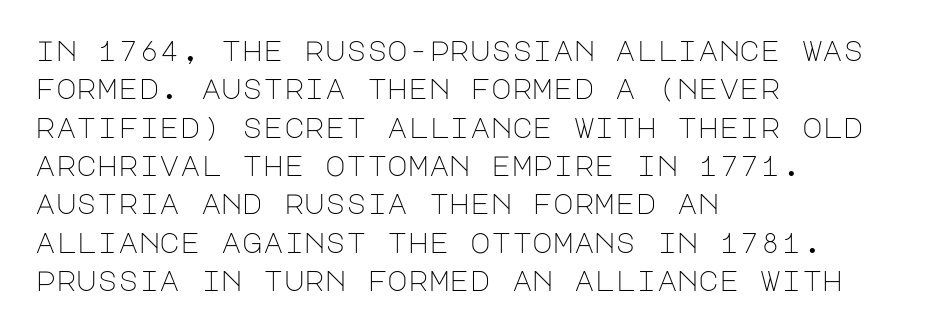
The image shows 28 px light sans-serif type, upright; set left-aligned, normal line spacing (1.37x), normal letter spacing, not underlined; low stroke contrast and a large x-height.
